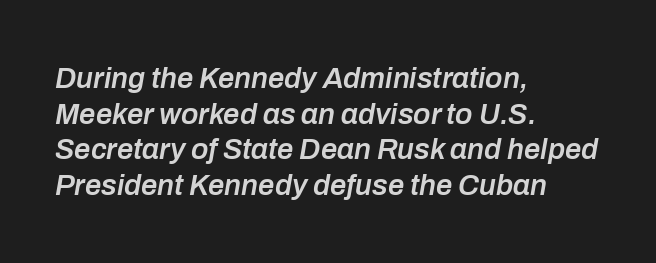
{"italic": "yes", "lean": "right", "slant_degrees": 10, "bold": "semi", "weight": "semibold", "width": "normal", "stroke_contrast": "low", "x_height": "medium", "monospaced": "no", "underline": "no", "align": "left", "line_spacing_ratio": 1.23, "letter_spacing": "normal", "letter_spacing_em": 0.0, "glyph_px": 29}
